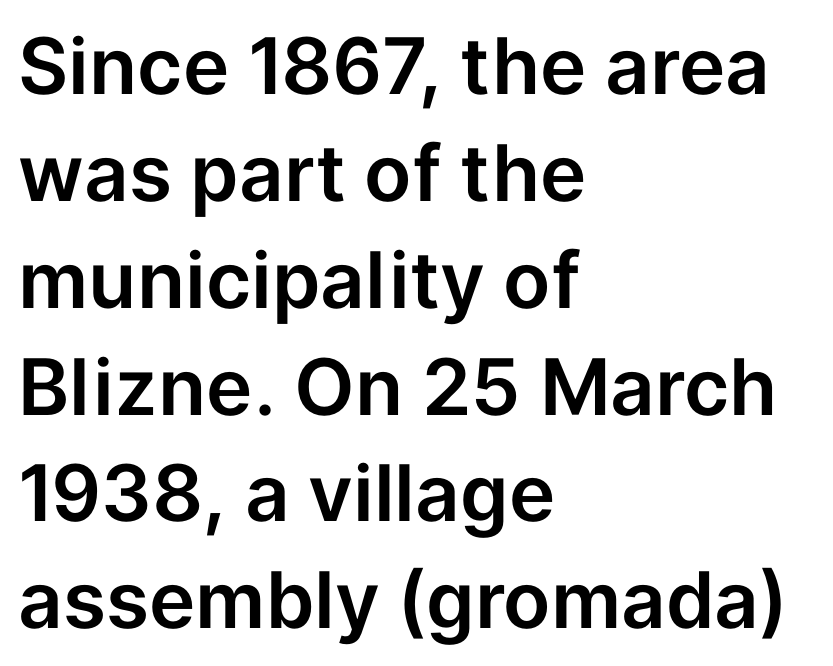
Regular leading. Does the type have serifs? No, each stem ends abruptly. Short note: letters normally spaced. Looks like regular typesetting: each glyph gets only the width it needs.
